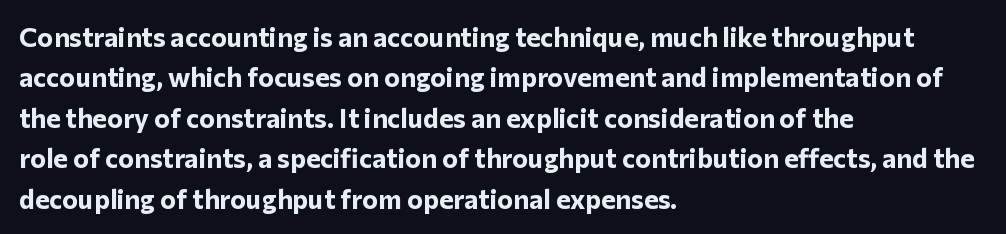
{"italic": "no", "bold": "yes", "underline": "no", "align": "left", "line_spacing": "normal", "line_spacing_ratio": 1.5, "letter_spacing": "normal", "letter_spacing_em": 0.0, "glyph_px": 27}
